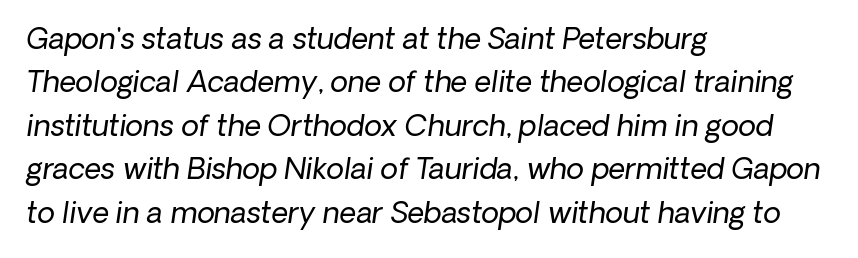
Every row of glyphs begins at an identical x-position on the left. The font's italic variant was chosen for this text. No word sits above an underline. This block has exactly the height ordinary leading produces. Varying glyph widths throughout — classic text-font behaviour. Observe the ordinary spacing: letters are neighbours, not strangers.
